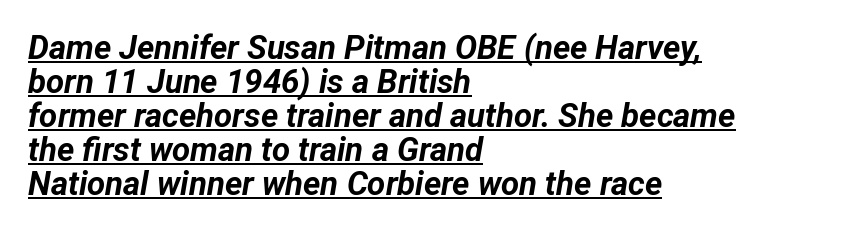
Q: Is the text bold? A: Yes.
Q: Is the text italic (slanted)? A: Yes, it leans right by about 12 degrees.
Q: Is the text underlined? A: Yes.
Q: How is the paragraph aligned? A: Left-aligned.
Q: Is the spacing between letters normal or unusually wide? A: Normal.
Q: Is the spacing between lines tight, normal or loose? A: Tight.
Q: Width (condensed, normal, or wide)? A: Normal.
Q: Stroke contrast? A: Low.
Q: x-height? A: Medium.
Q: Monospaced? A: No.
